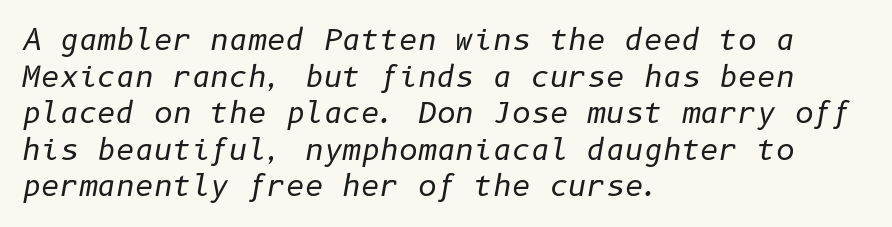
Q: Is the text bold? A: No.
Q: Is the text italic (slanted)? A: Yes, it leans right by about 10 degrees.
Q: Is the text underlined? A: No.
Q: How is the paragraph aligned? A: Left-aligned.
Q: Is the spacing between letters normal or unusually wide? A: Normal.
Q: Is the spacing between lines tight, normal or loose? A: Normal.
Q: Width (condensed, normal, or wide)? A: Normal.
Q: Stroke contrast? A: Low.
Q: x-height? A: Medium.
